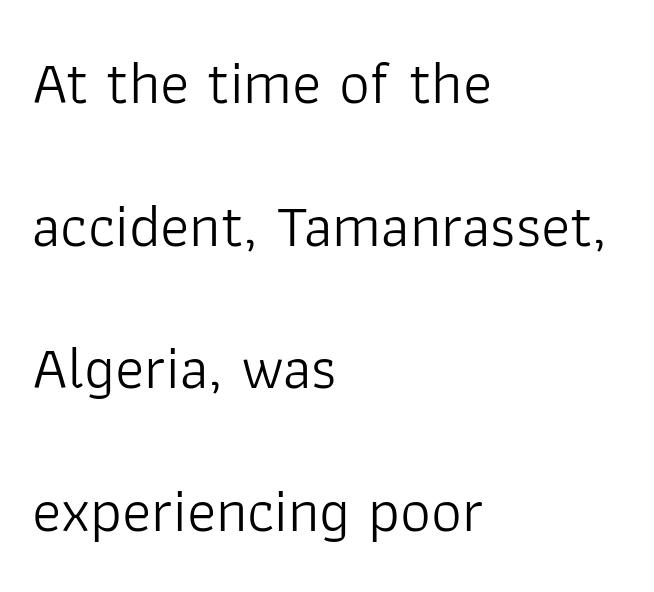
Horizontally, the lines are justified to the leading edge only. Unlike a traditional serif, this face leaves its strokes unadorned. The font's upright variant was chosen for this text. The letterforms sit at book weight or below. This rendering leaves character spacing at its baseline value. Unmarked baselines from the first word to the last.
